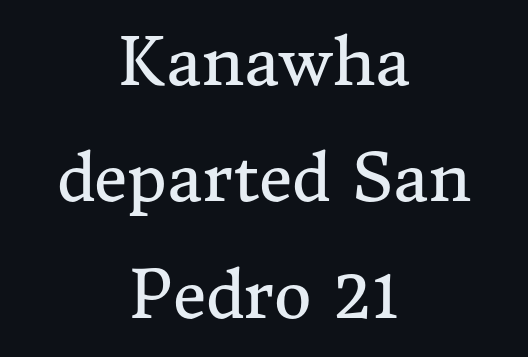
The image shows 65 px regular-weight serif type, upright; set centered, line spacing 1.79x, normal letter spacing, not underlined; medium stroke contrast and a medium x-height.
